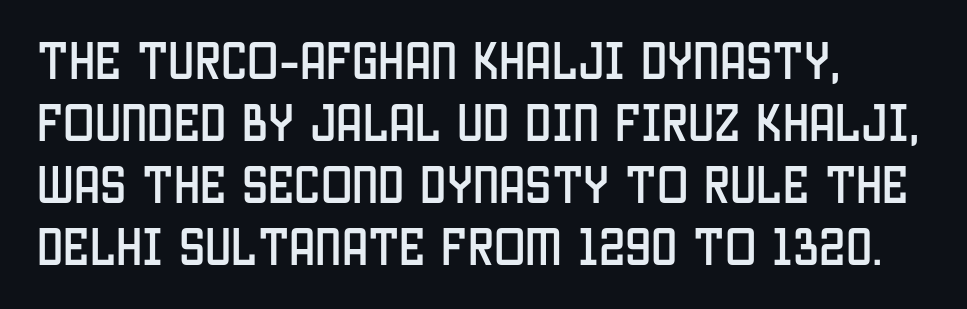
This rendering uses left alignment, leaving the right contour irregular. Has an underline been added? It has not. The typography opts for an upright posture over an oblique one. These lines are rendered in a variable-pitch font. The glyphs in this specimen are sans serif.
